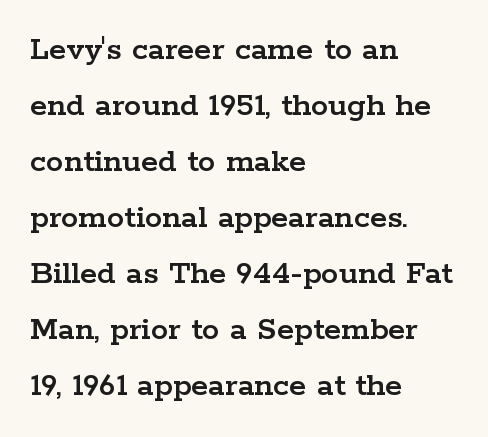
{"serif": "yes", "italic": "no", "width": "wide", "stroke_contrast": "low", "x_height": "medium", "monospaced": "no", "underline": "no", "align": "left", "line_spacing": "normal", "line_spacing_ratio": 1.6, "letter_spacing": "normal", "letter_spacing_em": 0.0, "glyph_px": 35}
